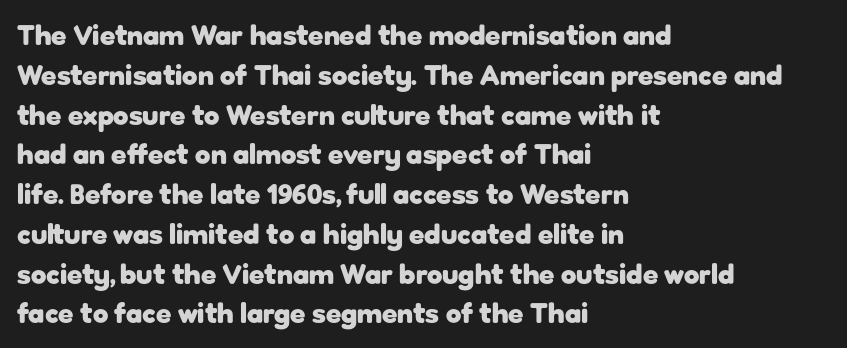
The axis of the letterforms is exactly vertical. The designer left line spacing at the default. No extra tracking has been applied to these lines. A full-strength bold gives these letters their thick strokes. These lines stack with their left ends in a neat column.
